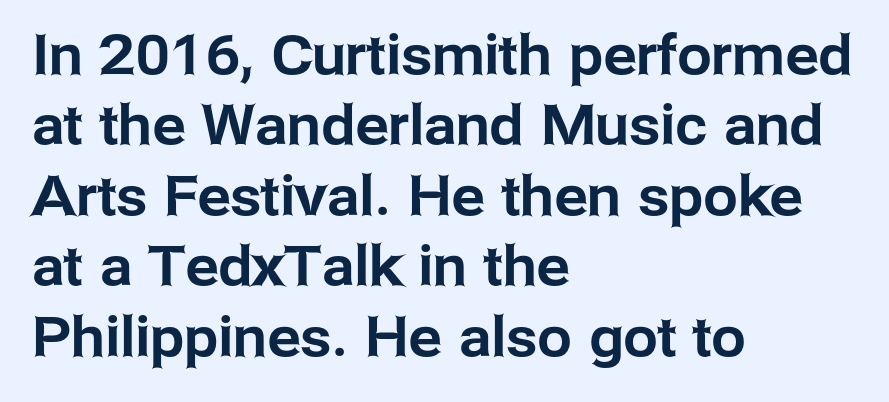
Casual observation: everything's shoved over to the left. Does the type have serifs? No, each stem ends abruptly. The baseline area is clear. Compared with typical body copy, the letter spacing here is the same. You could not count columns in this text — the font is proportionally spaced. Line spacing here is normal.
